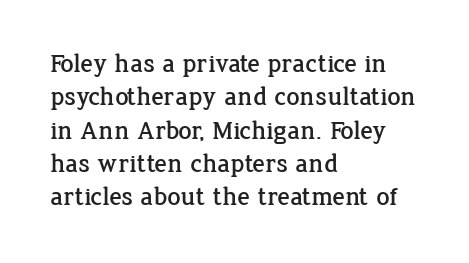
Q: Is the text italic (slanted)? A: No, it is upright.
Q: Is the text underlined? A: No.
Q: How is the paragraph aligned? A: Left-aligned.
Q: Is the spacing between letters normal or unusually wide? A: Normal.
Q: Is the spacing between lines tight, normal or loose? A: Normal.
